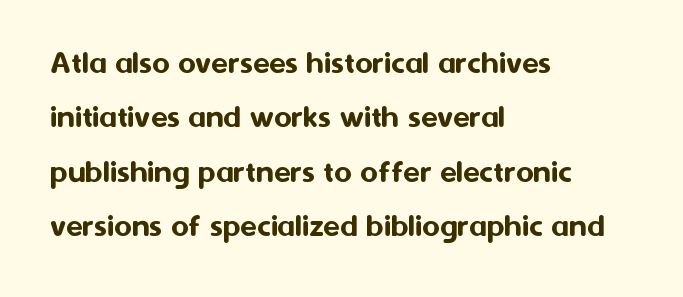
The vertical gap from one line to the next is medium. This is the regular roman posture of the typeface. A typesetter would label this face a sans. The passage shown has conventional tracking throughout. Do the characters align in a grid? No, the font is proportional.
